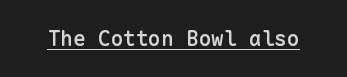
{"italic": "no", "bold": "semi", "underline": "yes", "letter_spacing": "normal", "letter_spacing_em": 0.0, "glyph_px": 21}
